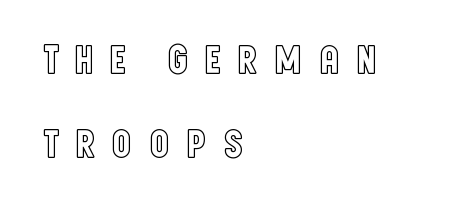
Proportional: the letters do not fall into vertical columns. The space directly below the letters is spotless. Letter spacing: wide. This sample is left-justified, so line endings fall wherever the words run out. Airy leading. Italic? Not at all — the glyphs are vertical.
